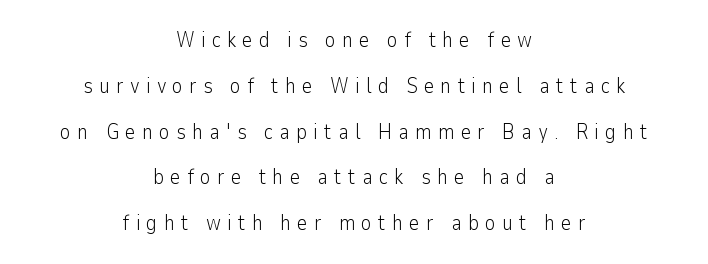
The image shows 21 px text type, upright; set centered, loose line spacing (2.18x), unusually wide letter spacing (+0.29 em), not underlined.
